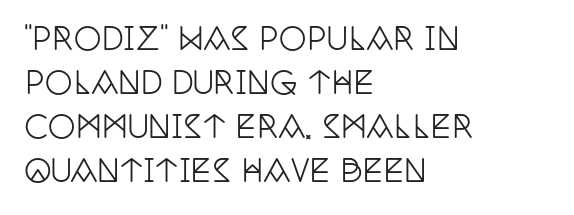
{"serif": "yes", "italic": "no", "width": "condensed", "stroke_contrast": "low", "x_height": "large", "monospaced": "no", "underline": "no", "align": "left", "line_spacing": "normal", "line_spacing_ratio": 1.42, "letter_spacing": "normal", "letter_spacing_em": 0.0, "glyph_px": 31}
